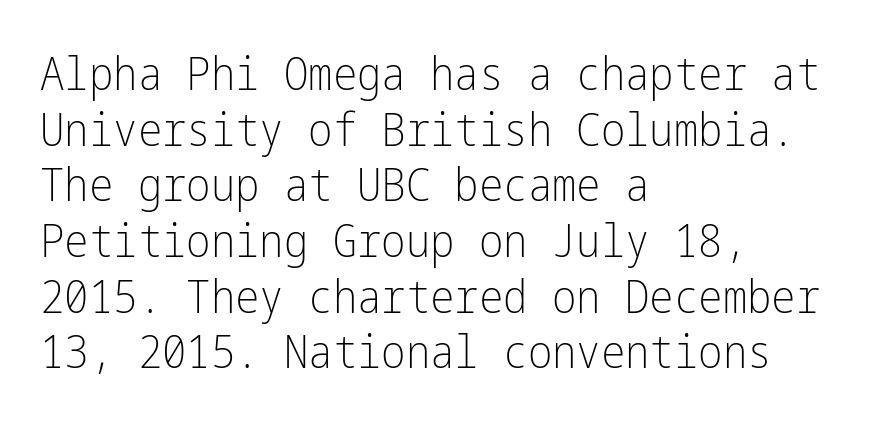
{"serif": "no", "italic": "no", "bold": "no", "weight": "light", "width": "condensed", "stroke_contrast": "low", "x_height": "medium", "underline": "no", "align": "left", "line_spacing_ratio": 1.21, "letter_spacing": "normal", "letter_spacing_em": 0.0, "glyph_px": 46}
